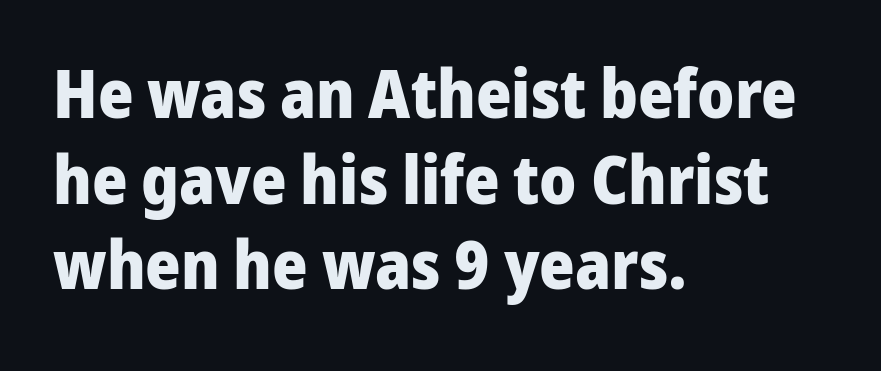
The image shows 68 px heavy sans-serif type, upright; set left-aligned, normal line spacing (1.26x), normal letter spacing, not underlined; low stroke contrast and a medium x-height.
